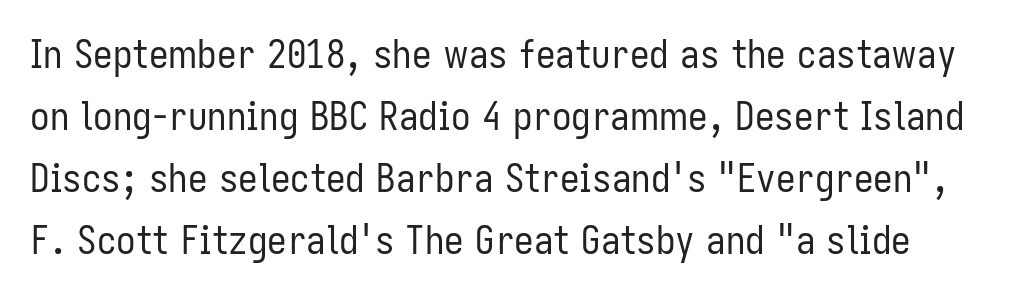
{"serif": "no", "italic": "no", "bold": "no", "weight": "regular", "width": "condensed", "stroke_contrast": "low", "x_height": "medium", "monospaced": "no", "underline": "no", "line_spacing": "normal", "line_spacing_ratio": 1.59, "letter_spacing": "normal", "letter_spacing_em": 0.0, "glyph_px": 39}
